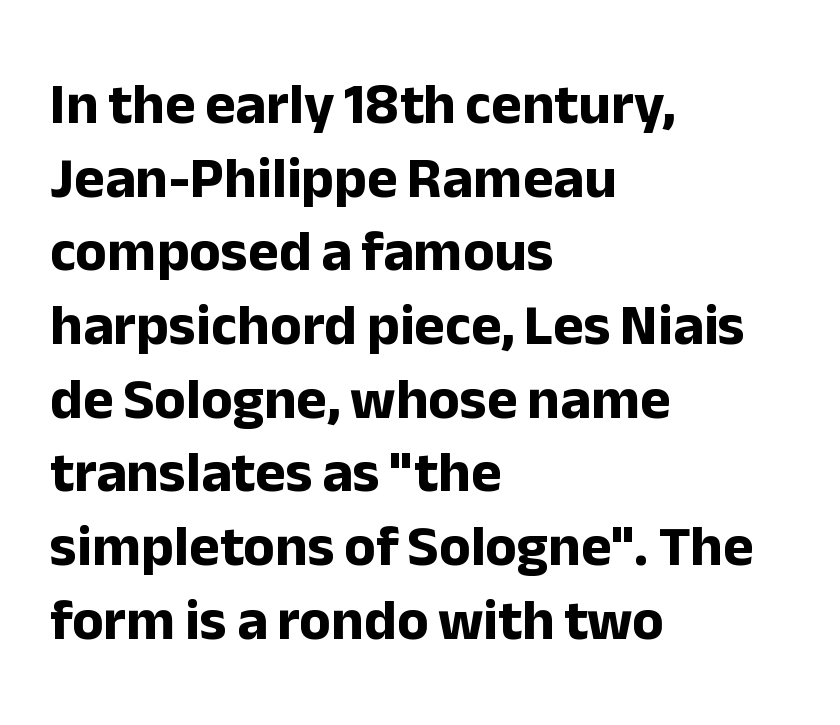
Q: Is the text bold? A: Yes.
Q: Is the text italic (slanted)? A: No, it is upright.
Q: Is the typeface a serif or a sans-serif typeface? A: Sans-serif.
Q: Is the text underlined? A: No.
Q: How is the paragraph aligned? A: Left-aligned.
Q: Is the spacing between letters normal or unusually wide? A: Normal.
Q: Is the spacing between lines tight, normal or loose? A: Normal.
Q: Width (condensed, normal, or wide)? A: Normal.
Q: Stroke contrast? A: Low.
Q: x-height? A: Medium.
Q: Monospaced? A: No.
